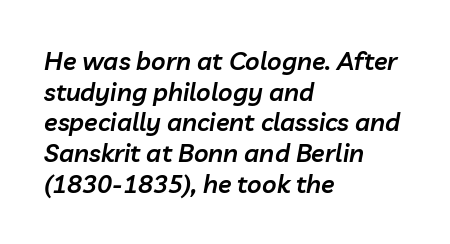
These lines carry some extra weight — a demibold, not a full bold. Type without underlining. Nobody touched the tracking dial on this one. Italic? Definitely — the glyphs are oblique. These lines are set flush left with a ragged right edge.
